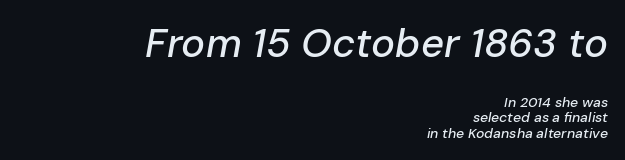
One-word summary of the alignment: right. Short note: letters normally spaced. Do the characters align in a grid? No, the font is proportional. Anything drawn beneath the words? Only blank space. Rendered with sloped, italic letterforms.
